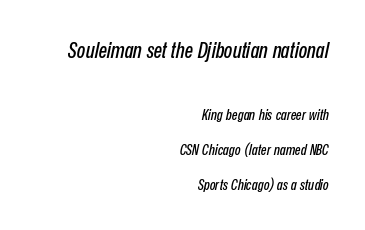
The image shows 22 px text type, italic (leaning right); set right-aligned, loose line spacing (2.33x), normal letter spacing, not underlined; the first (top) block is 1.47x larger.
